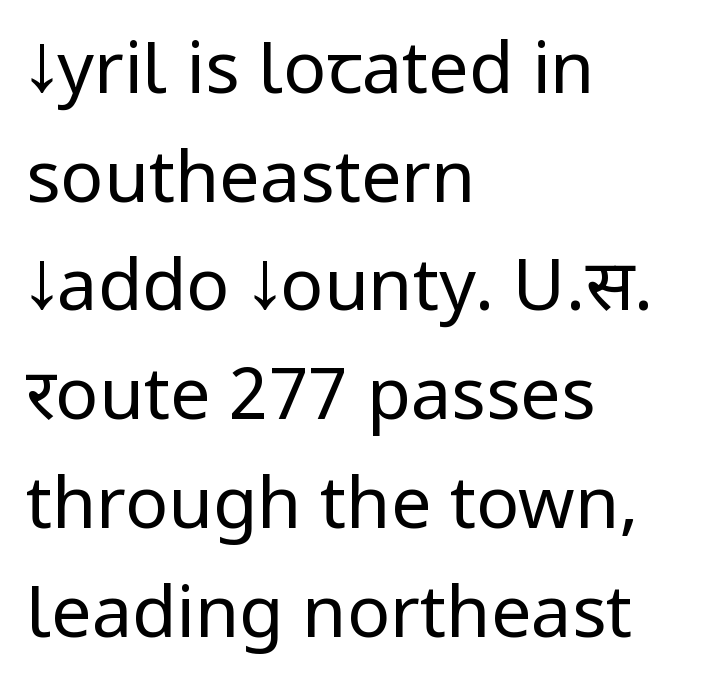
The image shows 72 px regular-weight, condensed sans-serif type, upright; set left-aligned, normal line spacing (1.51x), normal letter spacing, not underlined; low stroke contrast and a large x-height.
